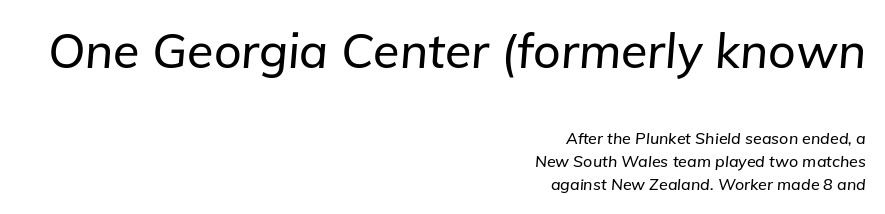
{"italic": "yes", "lean": "right", "slant_degrees": 5, "width": "normal", "stroke_contrast": "low", "x_height": "medium", "monospaced": "no", "underline": "no", "align": "right", "line_spacing": "normal", "line_spacing_ratio": 1.45, "letter_spacing": "normal", "letter_spacing_em": 0.0, "larger_block": "first", "size_ratio": 3.0, "glyph_px": 48}
